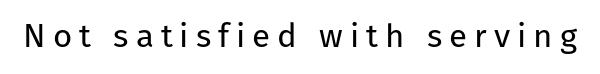
Q: Is the text bold? A: No.
Q: Is the text italic (slanted)? A: No, it is upright.
Q: Is the typeface a serif or a sans-serif typeface? A: Sans-serif.
Q: Is the text underlined? A: No.
Q: Is the spacing between letters normal or unusually wide? A: Unusually wide.
Q: Width (condensed, normal, or wide)? A: Normal.
Q: Stroke contrast? A: Low.
Q: x-height? A: Medium.
Q: Monospaced? A: No.
